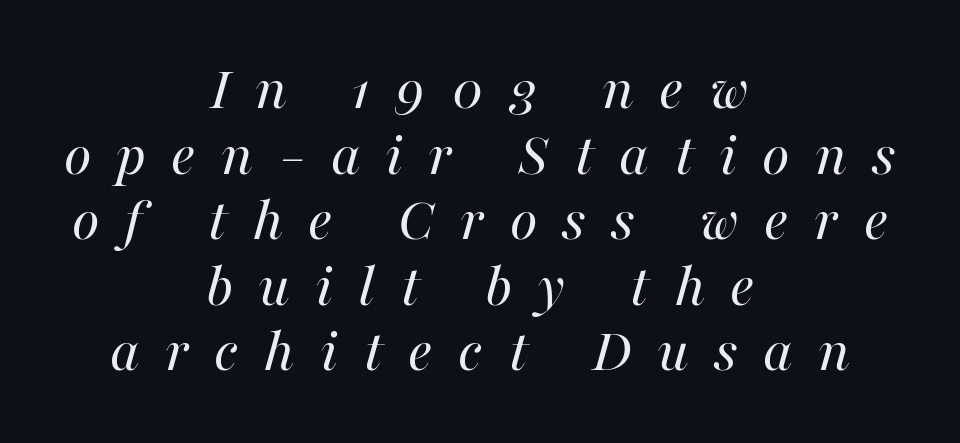
Q: Is the text bold? A: No.
Q: Is the text italic (slanted)? A: Yes, it leans right by about 16 degrees.
Q: Is the text underlined? A: No.
Q: How is the paragraph aligned? A: Centered.
Q: Is the spacing between letters normal or unusually wide? A: Unusually wide.
Q: Is the spacing between lines tight, normal or loose? A: Tight.
Q: Width (condensed, normal, or wide)? A: Normal.
Q: Stroke contrast? A: High.
Q: x-height? A: Medium.
Q: Monospaced? A: No.
